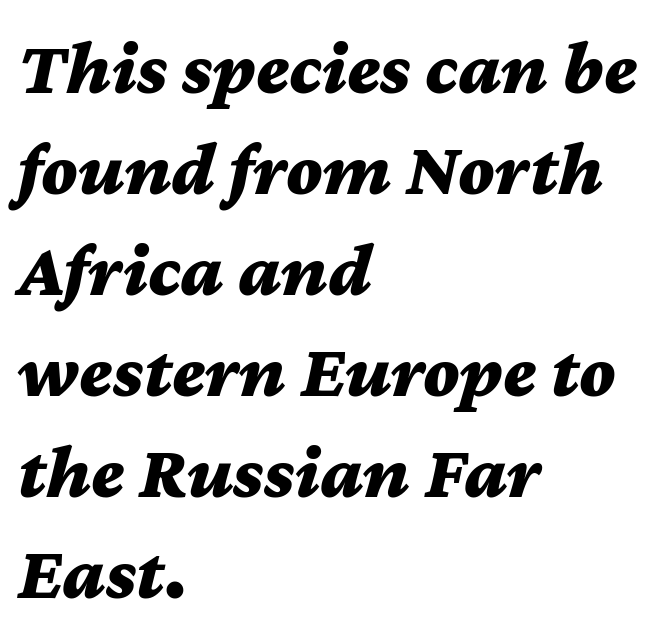
The image shows 76 px bold, wide type, italic (leaning right); set left-aligned, normal line spacing (1.33x), normal letter spacing, not underlined; medium stroke contrast and a medium x-height.
